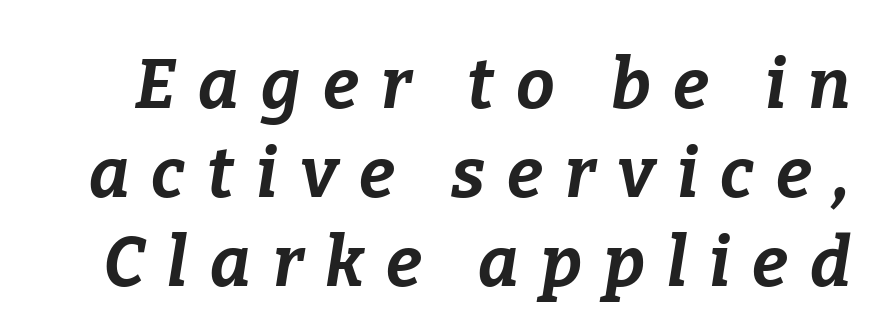
The image shows 69 px bold type, italic (leaning right); set normal line spacing (1.29x), unusually wide letter spacing (+0.32 em), not underlined; low stroke contrast and a medium x-height.
